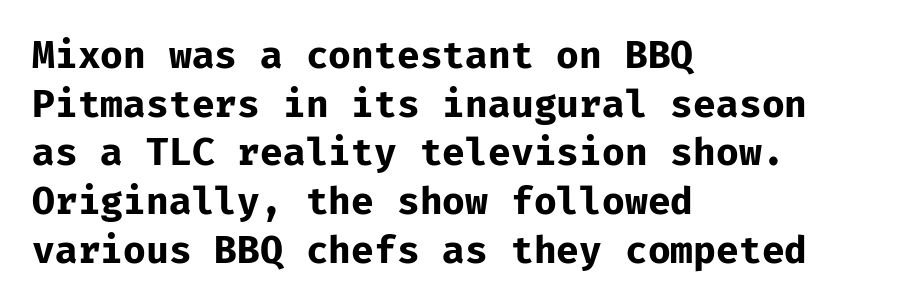
Q: Is the text bold? A: Yes.
Q: Is the text italic (slanted)? A: No, it is upright.
Q: Is the typeface a serif or a sans-serif typeface? A: Sans-serif.
Q: Is the text underlined? A: No.
Q: How is the paragraph aligned? A: Left-aligned.
Q: Is the spacing between letters normal or unusually wide? A: Normal.
Q: Is the spacing between lines tight, normal or loose? A: Normal.
Q: Width (condensed, normal, or wide)? A: Normal.
Q: Stroke contrast? A: Low.
Q: x-height? A: Medium.
Q: Monospaced? A: Yes.
